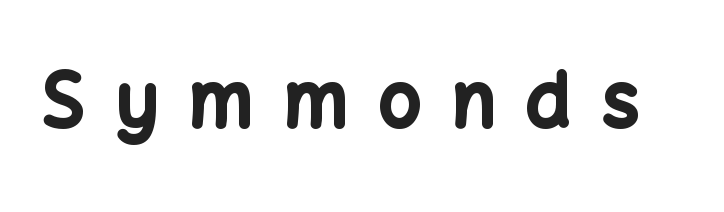
Every letter is thick-stroked: bold, no question. Is this a fixed-width face? No — the glyphs have proportional, varying widths. The rendering inserts visible extra space after every character. When letters stand straight like this, we call the style roman or upright. Each letter's strokes conclude bluntly, with no projecting serifs. Quick note: underline off.
